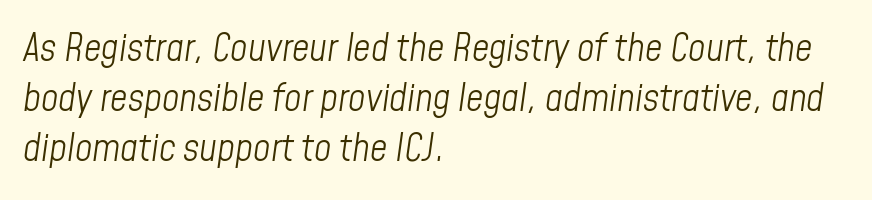
Q: Is the text bold? A: No.
Q: Is the text italic (slanted)? A: Yes, it leans right by about 8 degrees.
Q: Is the text underlined? A: No.
Q: How is the paragraph aligned? A: Left-aligned.
Q: Is the spacing between letters normal or unusually wide? A: Normal.
Q: Is the spacing between lines tight, normal or loose? A: Normal.
Q: Width (condensed, normal, or wide)? A: Condensed.
Q: Stroke contrast? A: Low.
Q: x-height? A: Medium.
Q: Monospaced? A: No.
